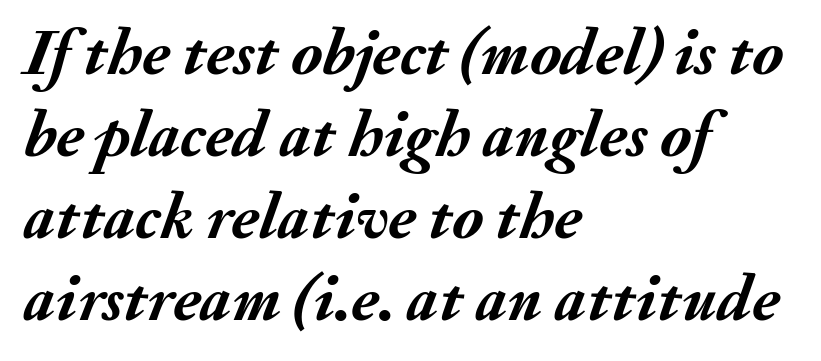
{"italic": "yes", "lean": "right", "slant_degrees": 20, "bold": "yes", "weight": "semibold", "width": "normal", "stroke_contrast": "medium", "x_height": "small", "monospaced": "no", "underline": "no", "align": "left", "line_spacing_ratio": 1.24, "letter_spacing": "normal", "letter_spacing_em": 0.0, "glyph_px": 66}
